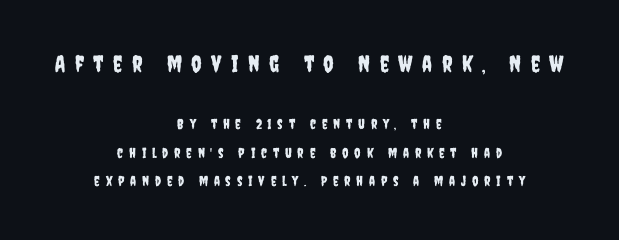
The image shows 23 px text type, upright; set centered, loose line spacing (2.03x), unusually wide letter spacing (+0.41 em), not underlined; the first (top) block is 1.64x larger.
